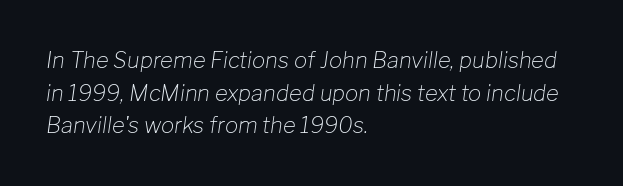
The image shows 22 px text type, italic (leaning right); set left-aligned, normal line spacing (1.48x), normal letter spacing, not underlined.
